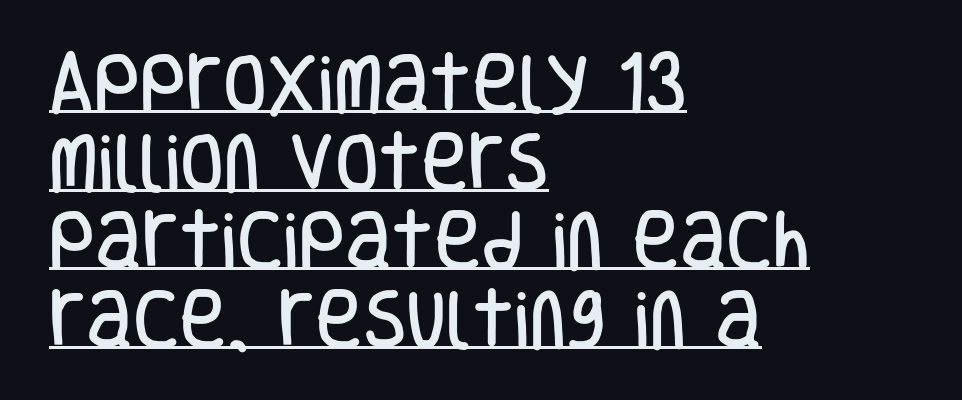
Looks like regular typesetting: each glyph gets only the width it needs. The passage shown is typeset with a sans-serif family. A typesetter would mark this as roman, not italic. Observe the ordinary spacing: letters are neighbours, not strangers. These lines stack with their left ends in a neat column. Like a heading marked for emphasis, these lines bear an underscore.
